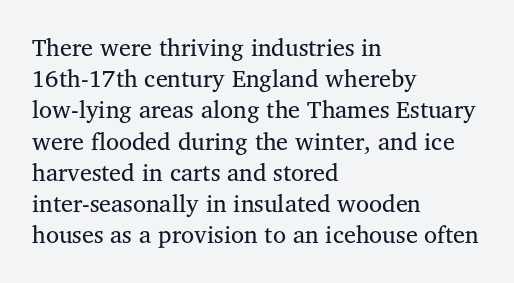
The ragged edge is on the right, which tells us the setting is flush left. The passage shown is not underscored anywhere. These lines were composed using upright roman letters. This sample uses plain, unmodified letter spacing. Reading down the column, the eye jumps a familiar distance to each next line.
